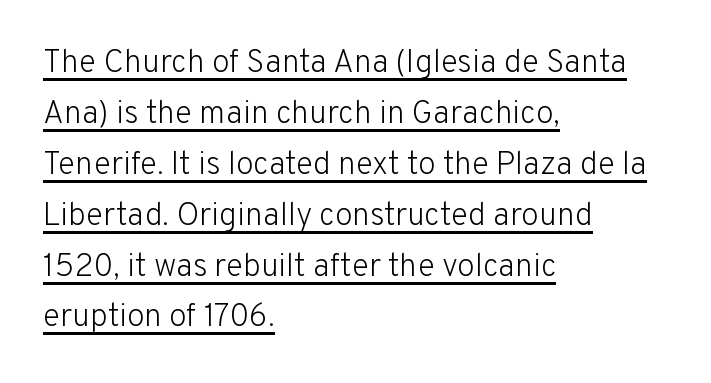
Q: Is the text bold? A: No.
Q: Is the text italic (slanted)? A: No, it is upright.
Q: Is the typeface a serif or a sans-serif typeface? A: Sans-serif.
Q: Is the text underlined? A: Yes.
Q: How is the paragraph aligned? A: Left-aligned.
Q: Is the spacing between letters normal or unusually wide? A: Normal.
Q: Is the spacing between lines tight, normal or loose? A: Normal.
Q: Width (condensed, normal, or wide)? A: Normal.
Q: Stroke contrast? A: Low.
Q: x-height? A: Medium.
Q: Monospaced? A: No.
